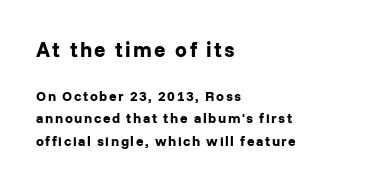
{"italic": "no", "bold": "yes", "underline": "no", "align": "left", "line_spacing": "normal", "line_spacing_ratio": 1.62, "larger_block": "first", "size_ratio": 1.5, "glyph_px": 21}
